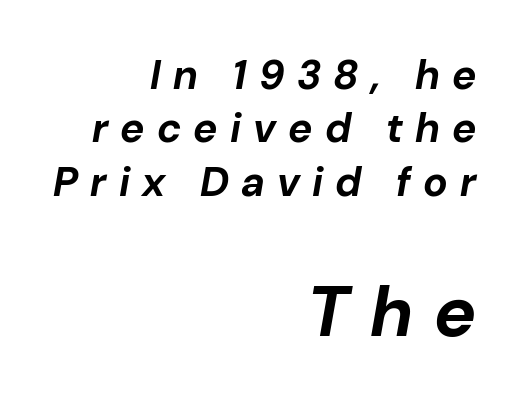
The image shows 71 px bold type, italic (leaning right); set right-aligned, normal line spacing (1.3x), unusually wide letter spacing (+0.3 em), not underlined; the second (bottom) block is 1.73x larger; low stroke contrast and a medium x-height.
